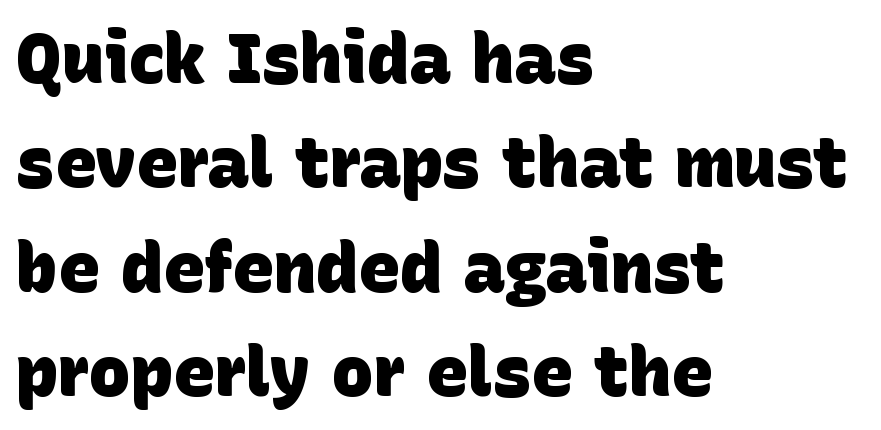
Q: Is the text bold? A: Yes.
Q: Is the typeface a serif or a sans-serif typeface? A: Sans-serif.
Q: Is the text underlined? A: No.
Q: How is the paragraph aligned? A: Left-aligned.
Q: Is the spacing between letters normal or unusually wide? A: Normal.
Q: Is the spacing between lines tight, normal or loose? A: Normal.
Q: Width (condensed, normal, or wide)? A: Normal.
Q: Stroke contrast? A: Low.
Q: x-height? A: Large.
Q: Monospaced? A: No.
